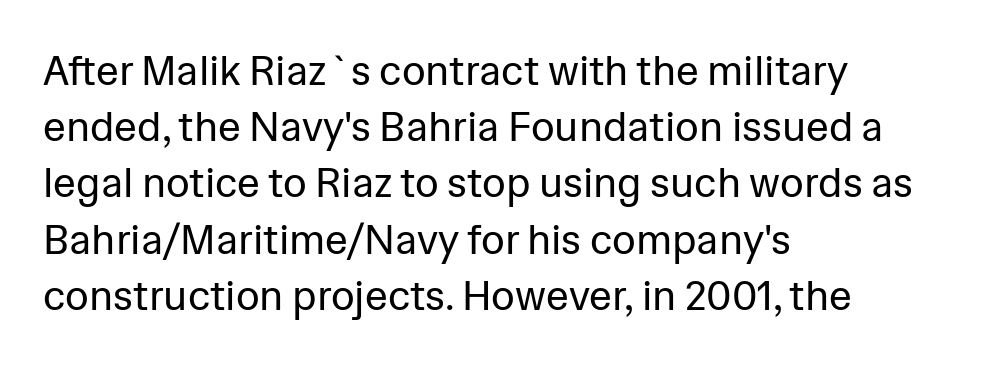
The image shows 41 px regular-weight sans-serif type, upright; set left-aligned, normal line spacing (1.37x), normal letter spacing, not underlined; low stroke contrast and a medium x-height.
